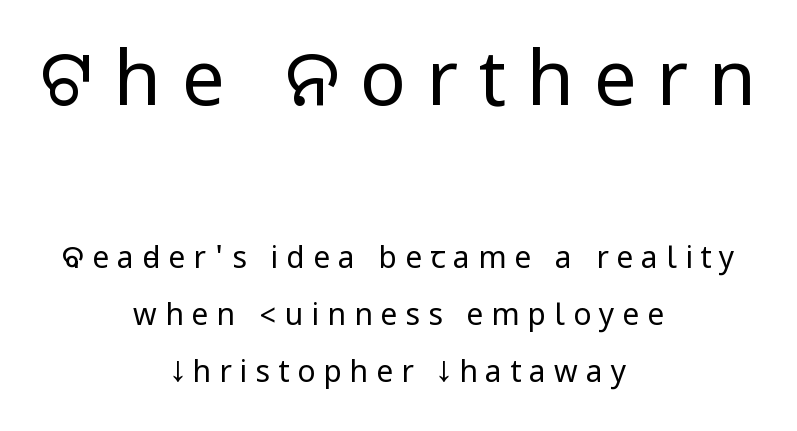
In terms of posture, this sample is upright. Compare the two chunks: the upper has the greater cap height. These lines stand farther apart than default settings would place them. Weight: regular or lighter. A centered setting, common on invitations and titles, is used for this passage.
